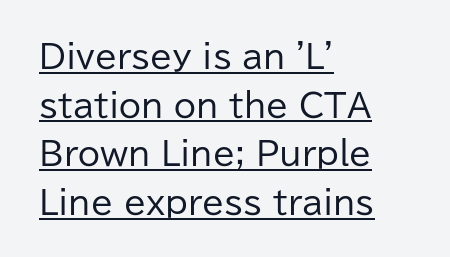
Spacing verdict: proportional, widths tailored to each character. Interline gaps are of average width in this sample. Each line starts at the same left margin while the right side varies. The horizontal fit of the characters is conventional and even. When letters stand straight like this, we call the style roman or upright.
